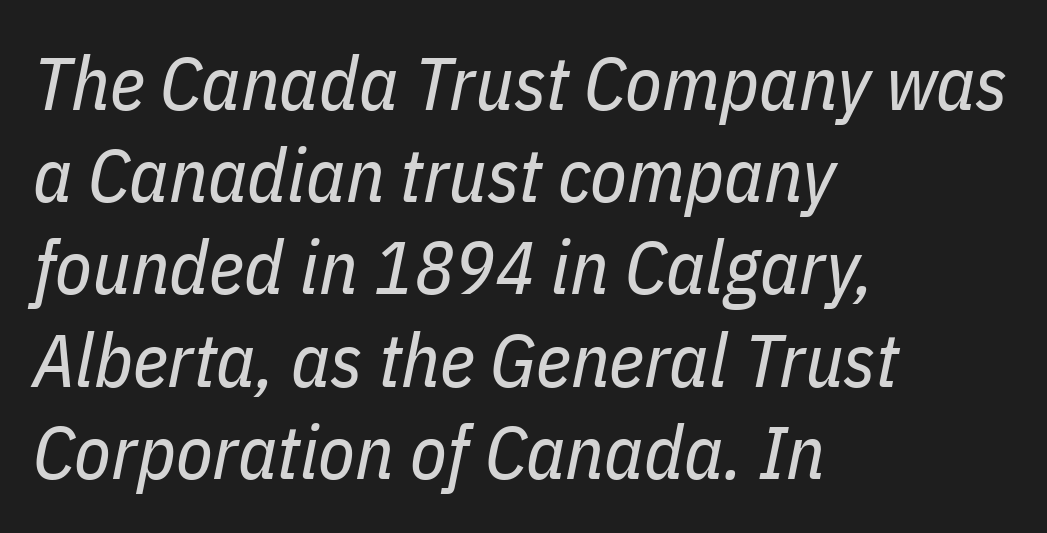
The image shows 75 px regular-weight, condensed type, italic (leaning right); set left-aligned, line spacing 1.23x, normal letter spacing, not underlined; low stroke contrast and a medium x-height.
